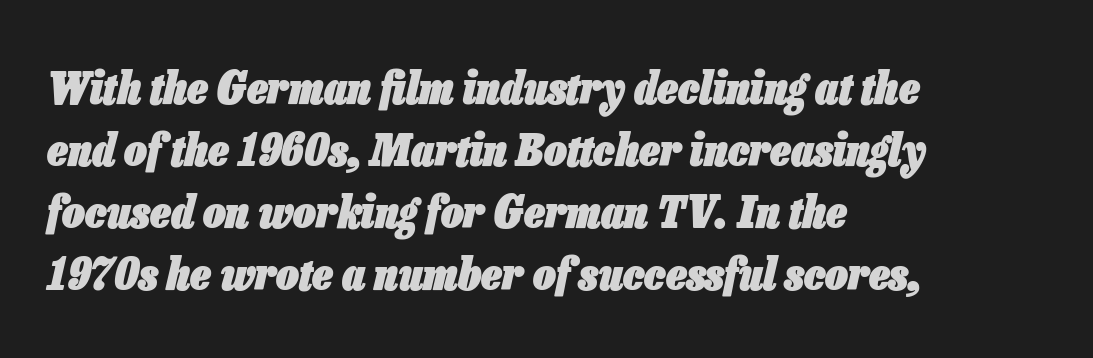
{"italic": "yes", "lean": "right", "slant_degrees": 13, "bold": "yes", "weight": "heavy", "width": "condensed", "stroke_contrast": "low", "x_height": "medium", "monospaced": "no", "underline": "no", "align": "left", "line_spacing": "normal", "line_spacing_ratio": 1.38, "letter_spacing": "normal", "letter_spacing_em": 0.0, "glyph_px": 45}
